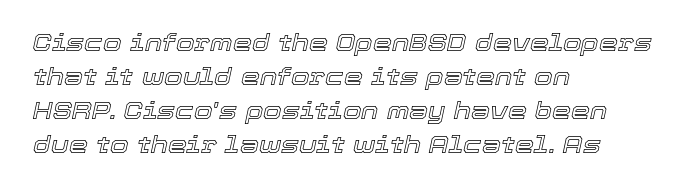
The image shows 24 px text type, italic (leaning right); set left-aligned, normal line spacing (1.42x), normal letter spacing, not underlined.
